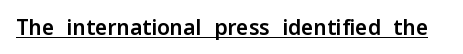
The image shows 21 px text type, upright; set normal letter spacing, underlined.
